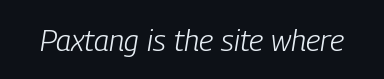
The image shows 30 px light, condensed type, italic (leaning right); set normal letter spacing, not underlined; low stroke contrast and a medium x-height.
